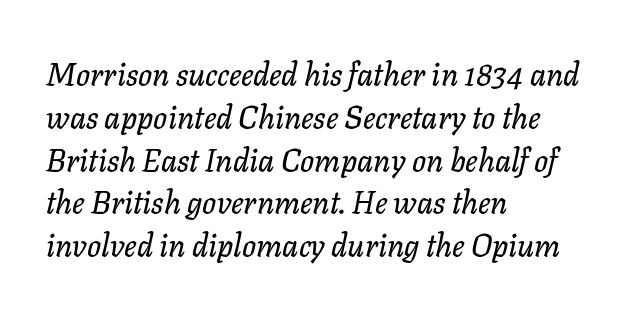
Observe the lean: these are italic letterforms. Glance below the letters and you will spot only blank space. The passage shown stacks its lines at a standard gap. A student would call this left alignment; a typographer would say flush left, rag right. Each letter keeps its own natural width here, so spacing adapts to shape.
